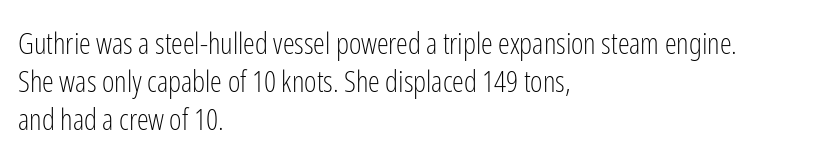
Q: Is the text bold? A: No.
Q: Is the text italic (slanted)? A: No, it is upright.
Q: Is the typeface a serif or a sans-serif typeface? A: Sans-serif.
Q: Is the text underlined? A: No.
Q: How is the paragraph aligned? A: Left-aligned.
Q: Is the spacing between letters normal or unusually wide? A: Normal.
Q: Is the spacing between lines tight, normal or loose? A: Normal.
Q: Width (condensed, normal, or wide)? A: Condensed.
Q: Stroke contrast? A: Low.
Q: x-height? A: Medium.
Q: Monospaced? A: No.
